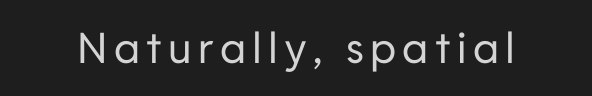
Q: Is the text bold? A: No.
Q: Is the text italic (slanted)? A: No, it is upright.
Q: Is the typeface a serif or a sans-serif typeface? A: Sans-serif.
Q: Is the text underlined? A: No.
Q: Width (condensed, normal, or wide)? A: Normal.
Q: Stroke contrast? A: Low.
Q: x-height? A: Medium.
Q: Monospaced? A: No.
